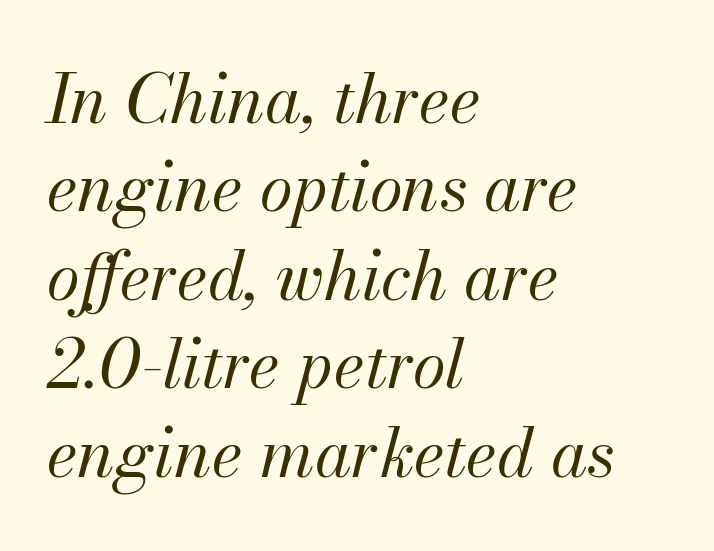
Q: Is the text bold? A: No.
Q: Is the text italic (slanted)? A: Yes, it leans right by about 13 degrees.
Q: Is the text underlined? A: No.
Q: How is the paragraph aligned? A: Left-aligned.
Q: Is the spacing between letters normal or unusually wide? A: Normal.
Q: Is the spacing between lines tight, normal or loose? A: Normal.
Q: Width (condensed, normal, or wide)? A: Normal.
Q: Stroke contrast? A: Medium.
Q: x-height? A: Small.
Q: Monospaced? A: No.
